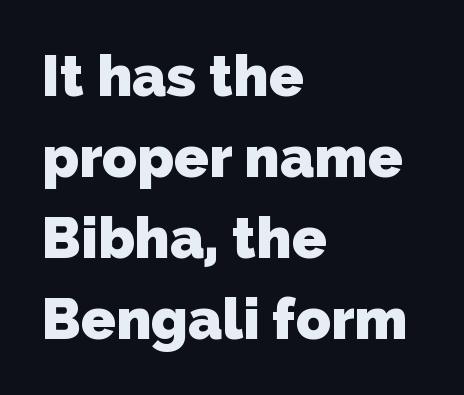
The space directly below the letters is spotless. The strokes are fattened all the way to bold. Is this a fixed-width face? No — the glyphs have proportional, varying widths. Does the leading feel generous? No, just average.
